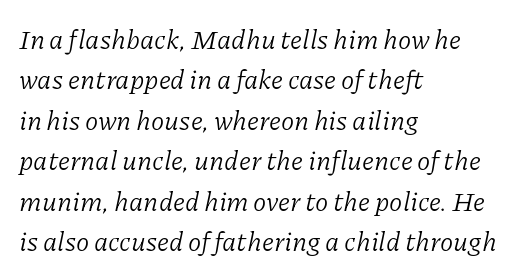
The image shows 27 px text type, italic (leaning right); set left-aligned, normal line spacing (1.5x), normal letter spacing, not underlined.
